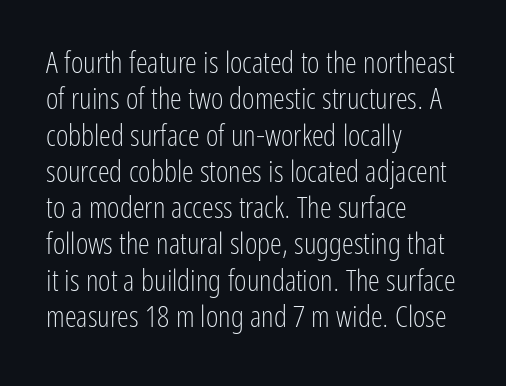
The lettering stays uniformly vertical, giving the passage a roman look. Glyph-to-glyph distance matches everyday printed text. The letters look calm and open, with moderate or lighter stems. A typesetter would call this proportional, since set widths differ per character. Underlining? Definitely not there.
